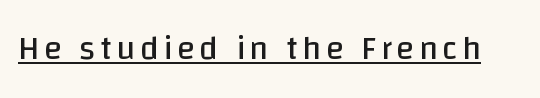
Q: Is the text bold? A: No.
Q: Is the text italic (slanted)? A: No, it is upright.
Q: Is the typeface a serif or a sans-serif typeface? A: Sans-serif.
Q: Is the text underlined? A: Yes.
Q: Width (condensed, normal, or wide)? A: Normal.
Q: Stroke contrast? A: Low.
Q: x-height? A: Large.
Q: Monospaced? A: No.
